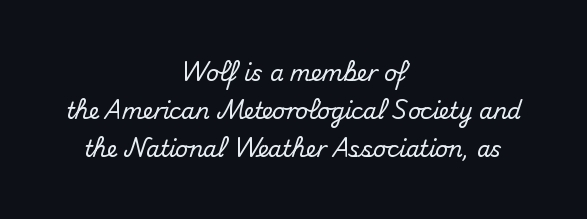
The image shows 22 px text type; set centered, line spacing 1.73x, normal letter spacing, not underlined.
